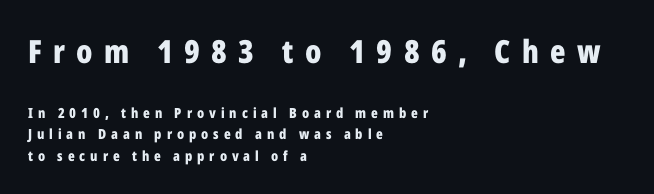
{"serif": "no", "italic": "no", "bold": "yes", "weight": "bold", "width": "condensed", "stroke_contrast": "low", "x_height": "medium", "monospaced": "no", "underline": "no", "align": "left", "line_spacing": "normal", "line_spacing_ratio": 1.54, "letter_spacing": "wide", "letter_spacing_em": 0.35, "larger_block": "first", "size_ratio": 2.29, "glyph_px": 32}
